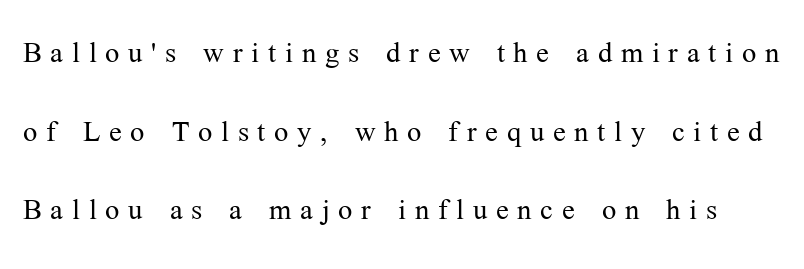
{"serif": "yes", "italic": "no", "bold": "no", "weight": "light", "width": "normal", "stroke_contrast": "medium", "x_height": "medium", "monospaced": "no", "underline": "no", "line_spacing": "loose", "line_spacing_ratio": 2.07, "letter_spacing": "wide", "letter_spacing_em": 0.23, "glyph_px": 38}
